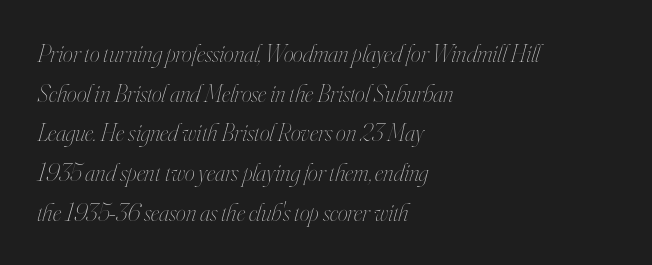
The image shows 25 px text type, italic (leaning right); set left-aligned, normal line spacing (1.59x), normal letter spacing, not underlined.
